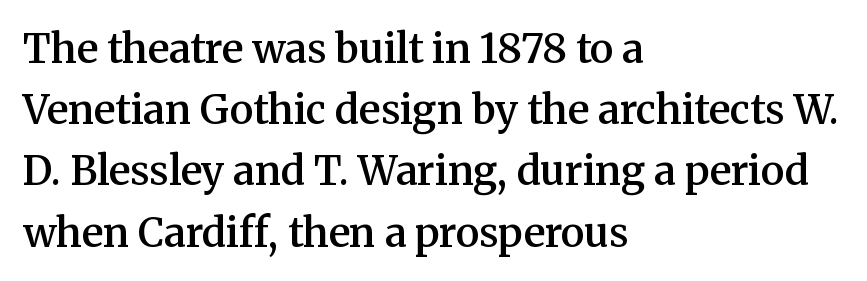
Q: Is the text bold? A: Semi-bold.
Q: Is the text italic (slanted)? A: No, it is upright.
Q: Is the typeface a serif or a sans-serif typeface? A: Serif.
Q: Is the text underlined? A: No.
Q: How is the paragraph aligned? A: Left-aligned.
Q: Is the spacing between letters normal or unusually wide? A: Normal.
Q: Is the spacing between lines tight, normal or loose? A: Normal.
Q: Width (condensed, normal, or wide)? A: Normal.
Q: Stroke contrast? A: Medium.
Q: x-height? A: Medium.
Q: Monospaced? A: No.
